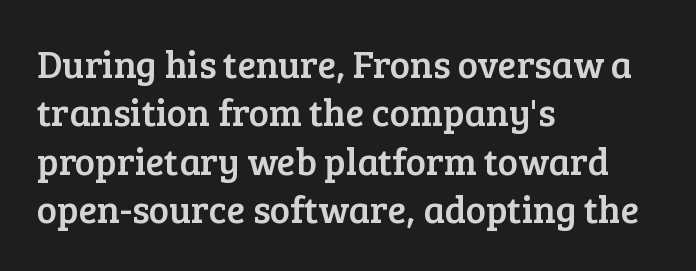
Q: Is the text italic (slanted)? A: No, it is upright.
Q: Is the typeface a serif or a sans-serif typeface? A: Serif.
Q: Is the text underlined? A: No.
Q: How is the paragraph aligned? A: Left-aligned.
Q: Is the spacing between letters normal or unusually wide? A: Normal.
Q: Is the spacing between lines tight, normal or loose? A: Normal.
Q: Width (condensed, normal, or wide)? A: Normal.
Q: Stroke contrast? A: Low.
Q: x-height? A: Medium.
Q: Monospaced? A: No.
